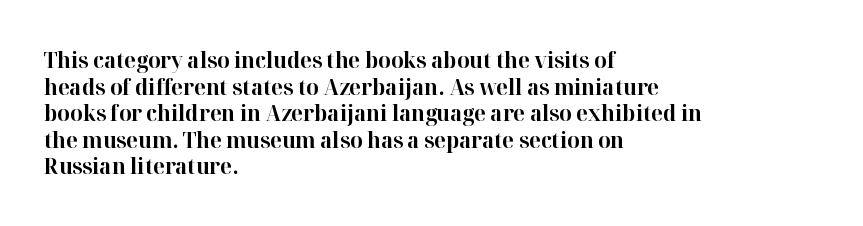
{"italic": "no", "bold": "yes", "underline": "no", "align": "left", "line_spacing_ratio": 1.21, "letter_spacing": "normal", "letter_spacing_em": 0.0, "glyph_px": 22}
